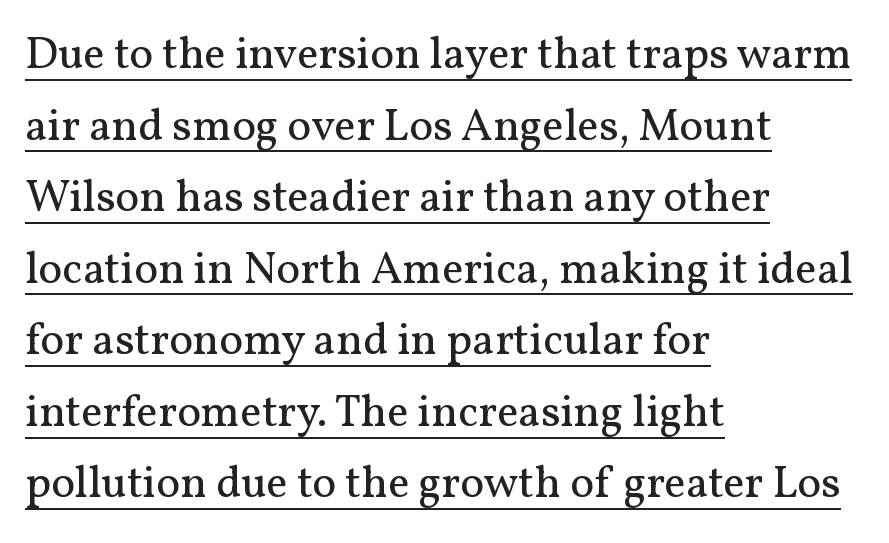
Q: Is the text bold? A: No.
Q: Is the text italic (slanted)? A: No, it is upright.
Q: Is the typeface a serif or a sans-serif typeface? A: Serif.
Q: Is the text underlined? A: Yes.
Q: How is the paragraph aligned? A: Left-aligned.
Q: Is the spacing between letters normal or unusually wide? A: Normal.
Q: Is the spacing between lines tight, normal or loose? A: Normal.
Q: Width (condensed, normal, or wide)? A: Normal.
Q: Stroke contrast? A: Medium.
Q: x-height? A: Medium.
Q: Monospaced? A: No.
